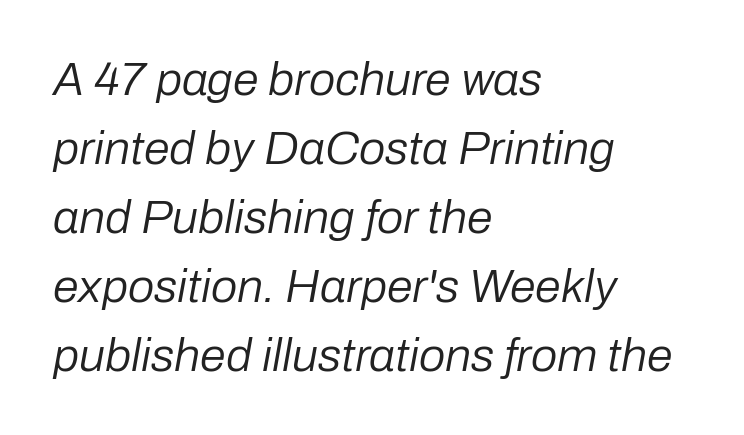
Q: Is the text bold? A: No.
Q: Is the text italic (slanted)? A: Yes, it leans right by about 10 degrees.
Q: Is the text underlined? A: No.
Q: How is the paragraph aligned? A: Left-aligned.
Q: Is the spacing between letters normal or unusually wide? A: Normal.
Q: Is the spacing between lines tight, normal or loose? A: Normal.
Q: Width (condensed, normal, or wide)? A: Normal.
Q: Stroke contrast? A: Low.
Q: x-height? A: Medium.
Q: Monospaced? A: No.
